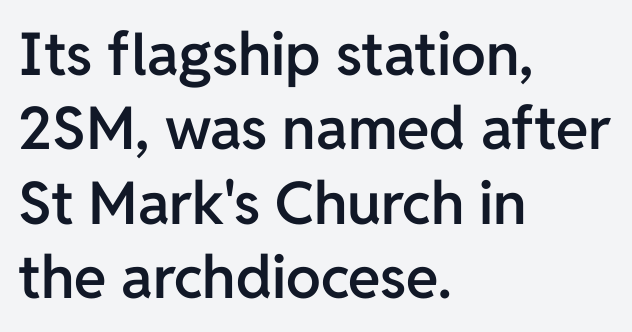
Q: Is the text bold? A: Semi-bold.
Q: Is the text italic (slanted)? A: No, it is upright.
Q: Is the typeface a serif or a sans-serif typeface? A: Sans-serif.
Q: Is the text underlined? A: No.
Q: How is the paragraph aligned? A: Left-aligned.
Q: Is the spacing between letters normal or unusually wide? A: Normal.
Q: Is the spacing between lines tight, normal or loose? A: Normal.
Q: Width (condensed, normal, or wide)? A: Normal.
Q: Stroke contrast? A: Low.
Q: x-height? A: Medium.
Q: Monospaced? A: No.
